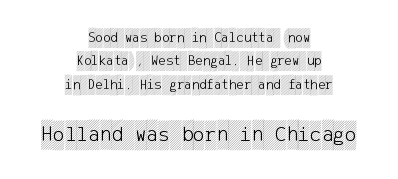
{"italic": "no", "underline": "no", "align": "center", "line_spacing": "normal", "line_spacing_ratio": 1.67, "letter_spacing": "normal", "letter_spacing_em": 0.0, "larger_block": "second", "size_ratio": 1.57, "glyph_px": 22}
